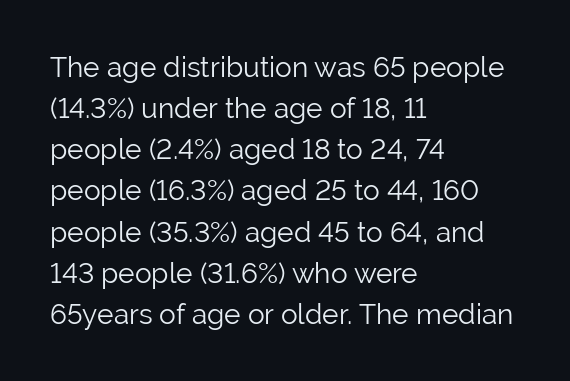
No extra ink here — the face is not bold. Spacing verdict: proportional, widths tailored to each character. The type is set solid horizontally, with unmodified tracking. The passage shown is typeset with a sans-serif family.
